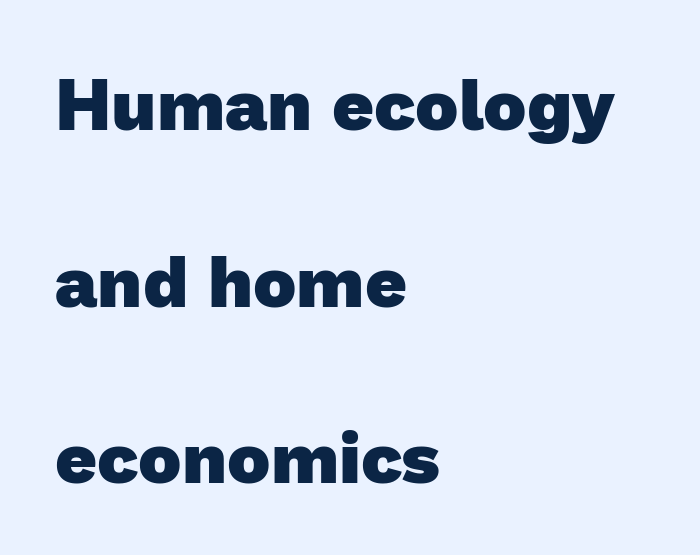
This sample uses a sans-serif face. The baseline area is clear. The tracking reads as untouched default to a designer's eye. These lines are rendered in a variable-pitch font.
